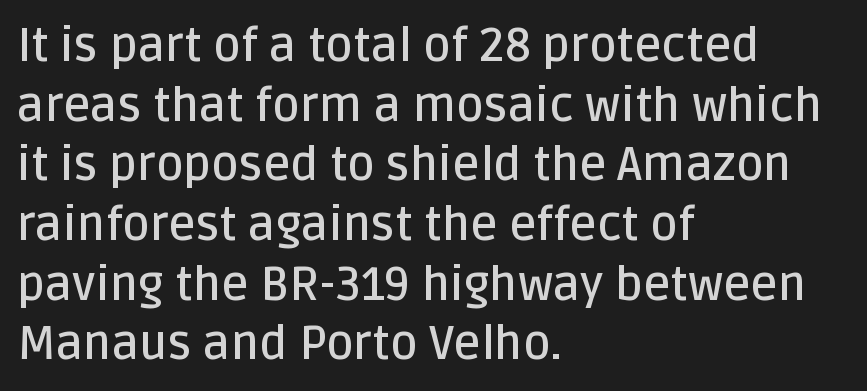
Summary of vertical rhythm: regular, with standard interline spacing. No extra tracking has been applied to these lines. Leftover space on each line is placed entirely after the last word. The words here are not underlined. On the weight axis this lands at semibold, roughly 600.
